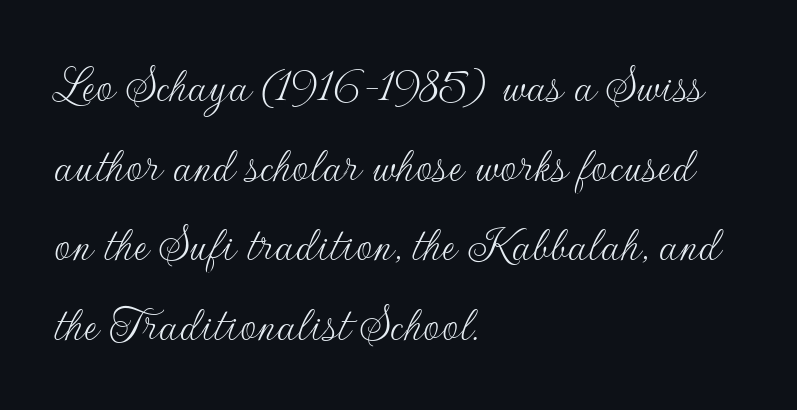
{"serif": "no", "bold": "no", "weight": "thin", "width": "normal", "stroke_contrast": "low", "x_height": "small", "monospaced": "no", "underline": "no", "align": "left", "line_spacing": "normal", "line_spacing_ratio": 1.53, "letter_spacing": "normal", "letter_spacing_em": 0.0, "glyph_px": 52}
